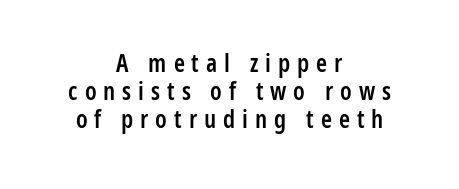
Each row of text sits above clean, open space. Every stem runs plumb, perpendicular to the baseline. Line starts and ends both wander, symmetrically. Horizontal bands of white between lines are thin slivers. Substantial extra tracking has been applied to these lines.
